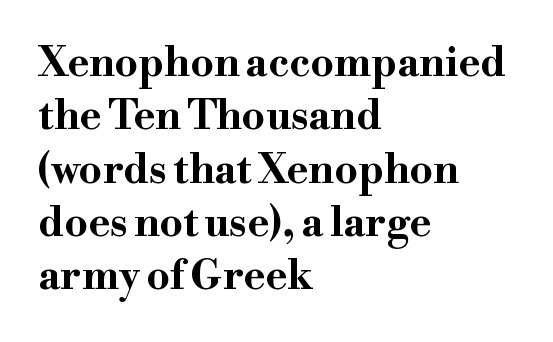
The image shows 41 px bold, wide serif type, upright; set left-aligned, normal line spacing (1.3x), normal letter spacing, not underlined; high stroke contrast and a small x-height.
